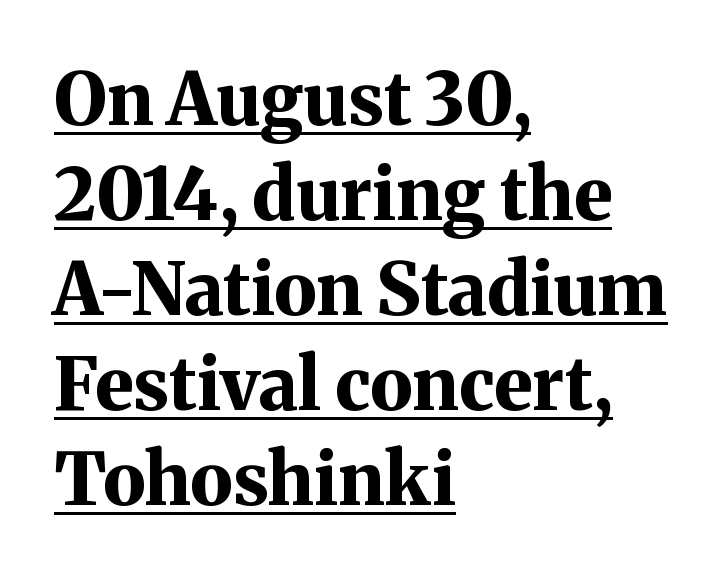
{"serif": "yes", "italic": "no", "bold": "yes", "weight": "bold", "width": "normal", "stroke_contrast": "medium", "x_height": "medium", "monospaced": "no", "underline": "yes", "align": "left", "line_spacing": "normal", "line_spacing_ratio": 1.32, "letter_spacing": "normal", "letter_spacing_em": 0.0, "glyph_px": 72}
